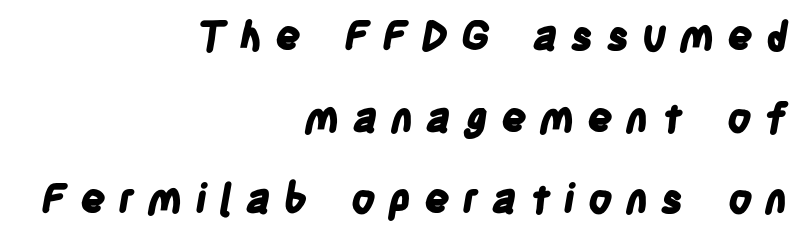
The image shows 40 px bold, condensed sans-serif type; set right-aligned, loose line spacing (2.04x), unusually wide letter spacing (+0.32 em), not underlined; low stroke contrast and a large x-height.
